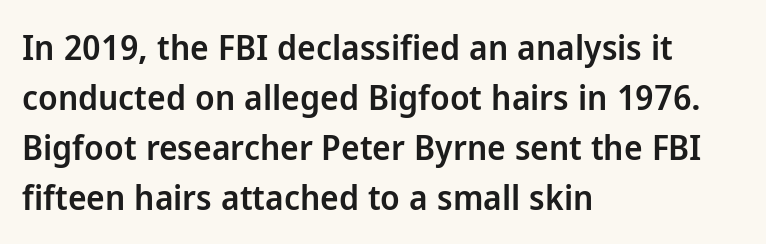
The space between consecutive lines is moderate. What stands out about the letter spacing? Nothing — it is the standard amount. Posture: upright roman. A typesetter would label this face a sans.
